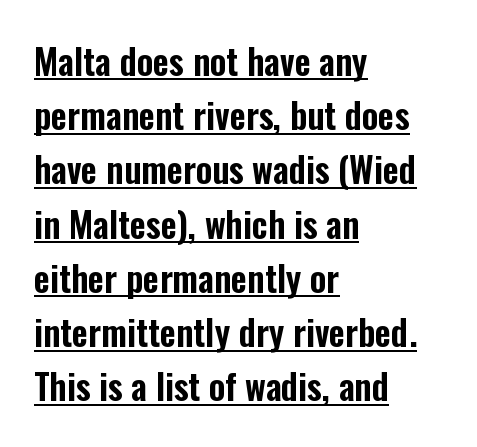
The image shows 35 px condensed sans-serif type, upright; set left-aligned, normal line spacing (1.55x), normal letter spacing, underlined; low stroke contrast and a medium x-height.
